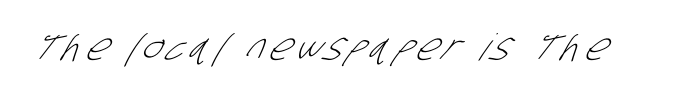
The strokes are not fattened; the text isn't bold. What kind of face is this? One without serifs — a sans. Looks like regular typesetting: each glyph gets only the width it needs. The words here are not underlined.
